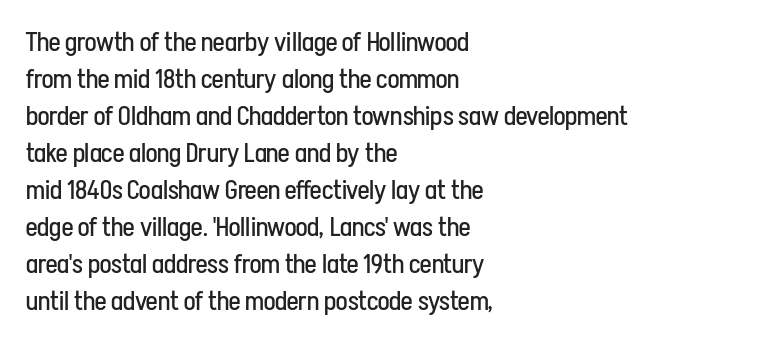
The image shows 27 px text type, upright; set left-aligned, normal line spacing (1.37x), normal letter spacing, not underlined.
